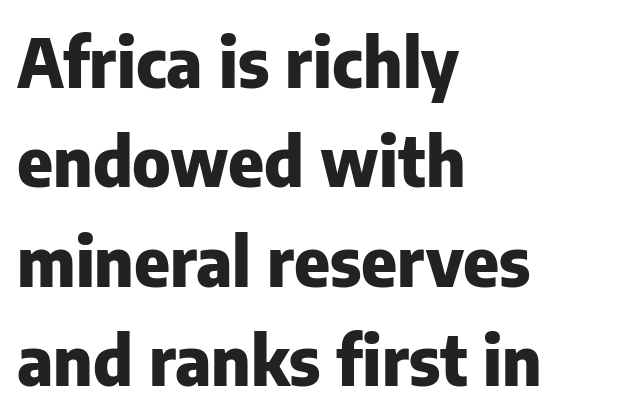
The image shows 68 px heavy sans-serif type, upright; set left-aligned, normal line spacing (1.46x), normal letter spacing, not underlined; low stroke contrast and a medium x-height.
